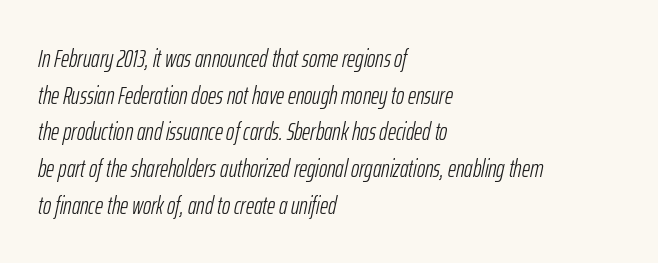
Words appear dense and cohesive because spacing is normal. The ragged edge is on the right, which tells us the setting is flush left. If you drew a line through each stem, it would be angled. A light-to-regular cut is what we see here.
